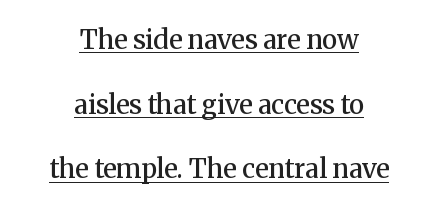
{"italic": "no", "bold": "semi", "underline": "yes", "align": "center", "line_spacing": "loose", "line_spacing_ratio": 2.49, "letter_spacing": "normal", "letter_spacing_em": 0.0, "glyph_px": 26}
